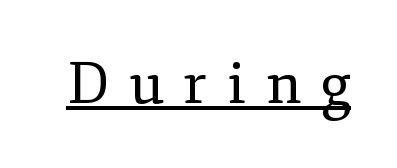
The image shows 59 px regular-weight serif type, upright; set unusually wide letter spacing (+0.33 em), underlined; low stroke contrast and a small x-height.
